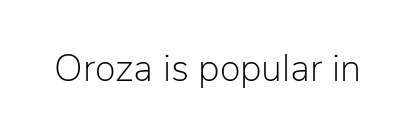
Q: Is the text bold? A: No.
Q: Is the text italic (slanted)? A: No, it is upright.
Q: Is the typeface a serif or a sans-serif typeface? A: Sans-serif.
Q: Is the text underlined? A: No.
Q: Is the spacing between letters normal or unusually wide? A: Normal.
Q: Width (condensed, normal, or wide)? A: Normal.
Q: Stroke contrast? A: Low.
Q: x-height? A: Medium.
Q: Monospaced? A: No.
